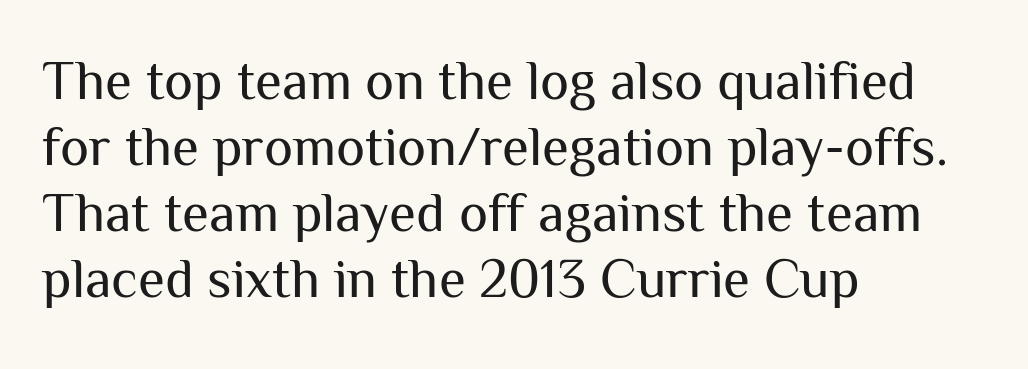
The image shows 55 px regular-weight sans-serif type, upright; set left-aligned, line spacing 1.2x, normal letter spacing, not underlined; medium stroke contrast and a medium x-height.
